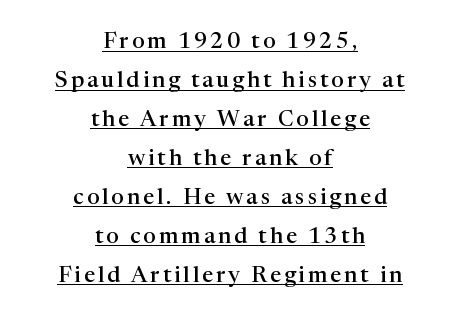
Underline: present. The type sits square on the baseline with zero lean. If you folded the block vertically in half, each line would mirror itself in length. Weight check: semibold — heavier than regular, not quite bold.
